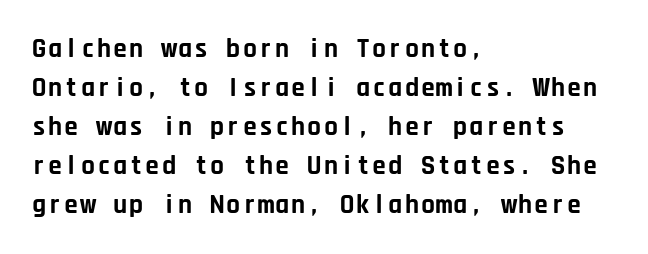
{"italic": "no", "bold": "yes", "underline": "no", "align": "left", "line_spacing": "normal", "line_spacing_ratio": 1.44, "letter_spacing": "normal", "letter_spacing_em": 0.0, "glyph_px": 27}
